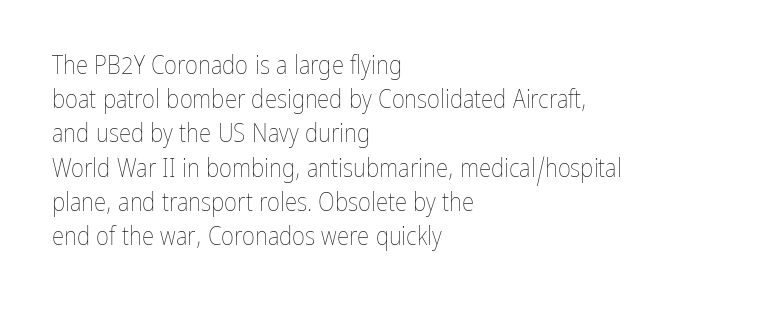
The area under the type is left untouched. A roman cut, with each character standing at attention. Observe the ordinary spacing: letters are neighbours, not strangers. Notice how the passage keeps a crisp vertical edge on the left only.
